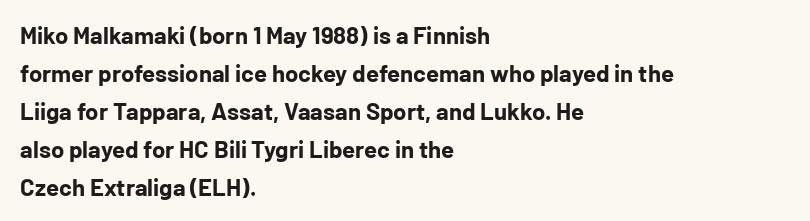
The space between consecutive lines is moderate. Alignment: flush left. The passage shown is not underscored anywhere. The type is set solid horizontally, with unmodified tracking. The characters look thick and weighty, a clear bold. Unlike italic type, these characters show no tilt at all.
